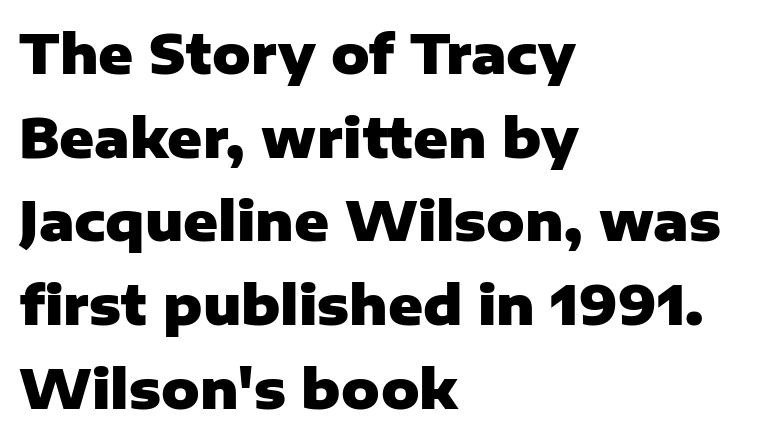
{"serif": "no", "italic": "no", "bold": "yes", "weight": "heavy", "width": "normal", "stroke_contrast": "low", "x_height": "medium", "monospaced": "no", "underline": "no", "align": "left", "line_spacing": "normal", "line_spacing_ratio": 1.58, "letter_spacing": "normal", "letter_spacing_em": 0.0, "glyph_px": 53}
